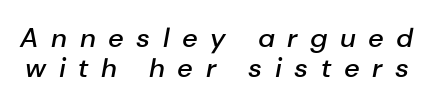
{"italic": "yes", "lean": "right", "slant_degrees": 10, "bold": "semi", "underline": "no", "line_spacing": "tight", "line_spacing_ratio": 1.12, "letter_spacing": "wide", "letter_spacing_em": 0.46, "glyph_px": 27}
